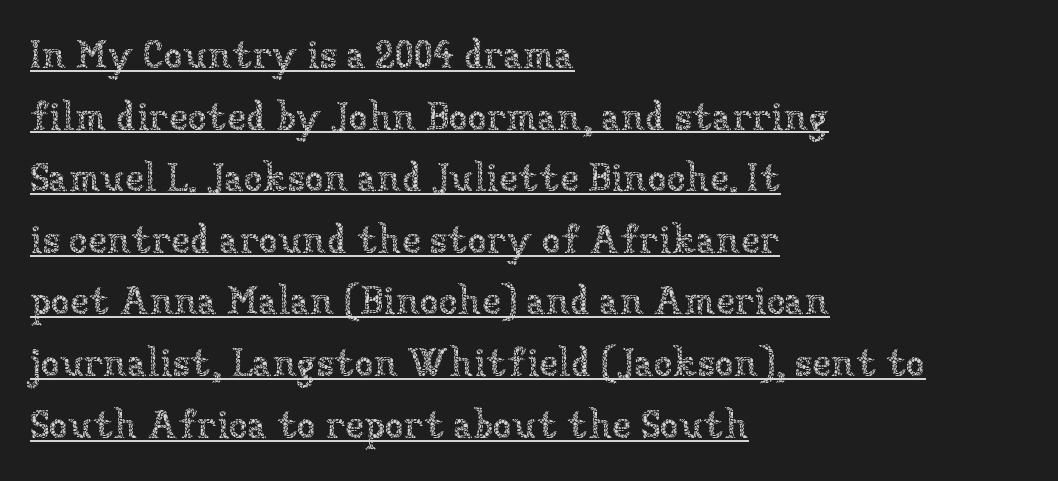
The image shows 39 px thin type, upright; set left-aligned, normal line spacing (1.58x), normal letter spacing, underlined; low stroke contrast and a medium x-height.
